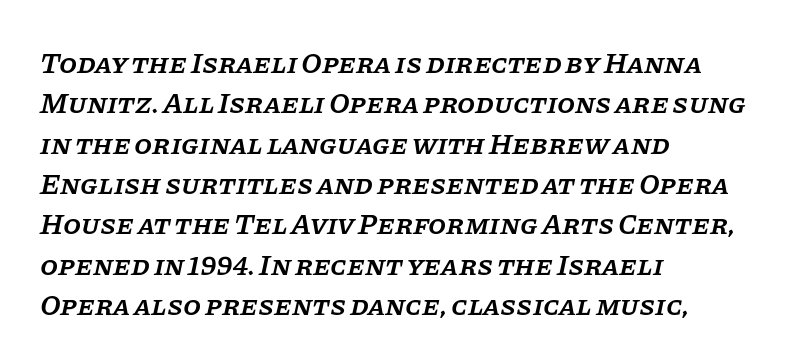
You could not count columns in this text — the font is proportionally spaced. This block has exactly the height ordinary leading produces. Letterform terminals end in serifs throughout the passage. The font is running at a semibold setting, under full bold.
